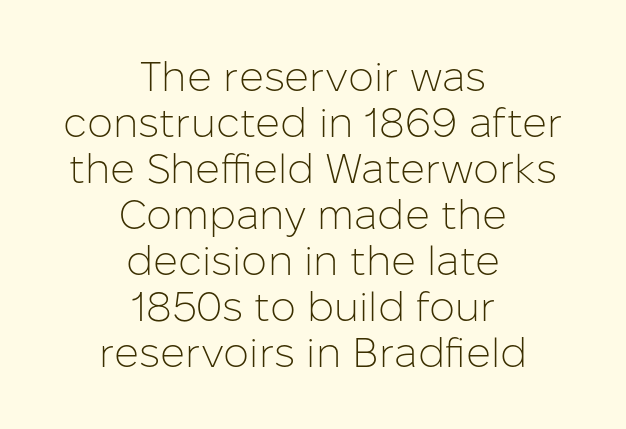
Q: Is the text bold? A: No.
Q: Is the text italic (slanted)? A: No, it is upright.
Q: Is the typeface a serif or a sans-serif typeface? A: Sans-serif.
Q: Is the text underlined? A: No.
Q: How is the paragraph aligned? A: Centered.
Q: Is the spacing between letters normal or unusually wide? A: Normal.
Q: Is the spacing between lines tight, normal or loose? A: Tight.
Q: Width (condensed, normal, or wide)? A: Normal.
Q: Stroke contrast? A: Low.
Q: x-height? A: Medium.
Q: Monospaced? A: No.
